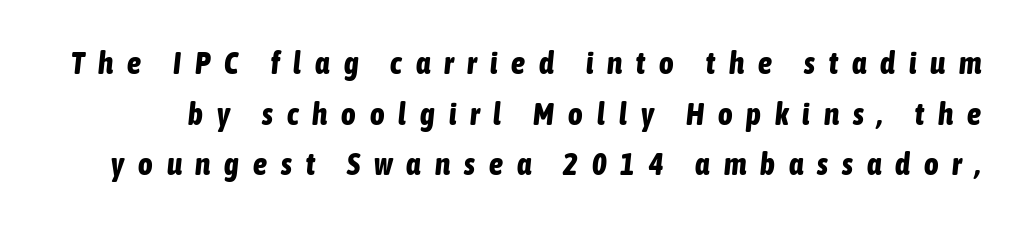
The gaps between neighbouring characters are conspicuously large. A bare baseline throughout the passage. Think of a printed novel: that variable character pitch is what you see here. Typesetter's note: full bold, strokes at maximum text heaviness. Baseline-to-baseline distance is the conventional proportion of letter height.
